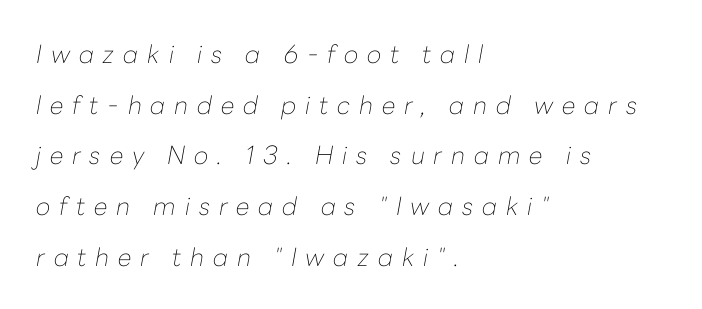
The image shows 25 px text type, italic (leaning right); set left-aligned, loose line spacing (2.03x), unusually wide letter spacing (+0.35 em), not underlined.
